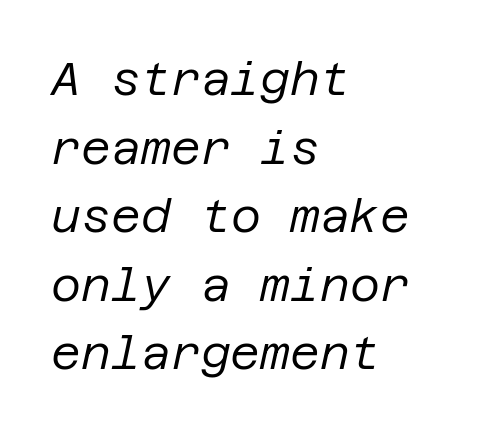
Clear beneath every line of the passage. If you measured baseline to baseline, you'd find a middling distance. The type is set solid horizontally, with unmodified tracking. Is the type slanted? Yes — the strokes lean at a clear angle.
